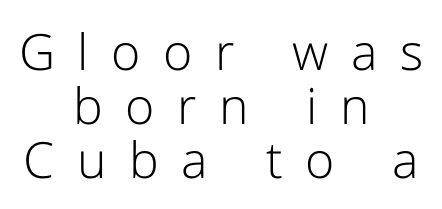
The image shows 50 px light sans-serif type, upright; set centered, tight line spacing (1.08x), unusually wide letter spacing (+0.45 em), not underlined; low stroke contrast and a medium x-height.
